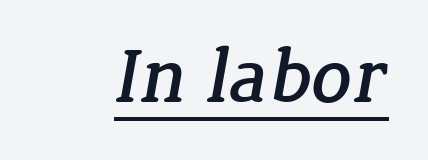
{"serif": "yes", "width": "normal", "stroke_contrast": "low", "x_height": "medium", "monospaced": "no", "underline": "yes", "letter_spacing": "normal", "letter_spacing_em": 0.0, "glyph_px": 79}
